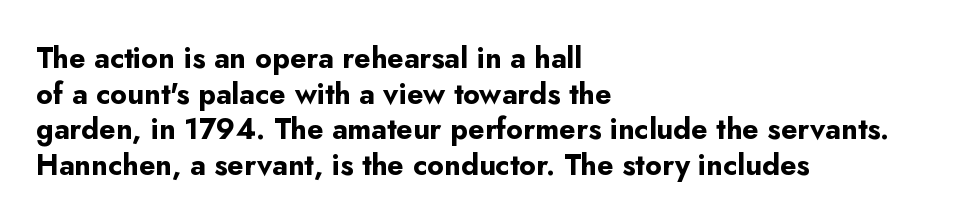
The image shows 29 px bold sans-serif type, upright; set left-aligned, line spacing 1.23x, normal letter spacing, not underlined; low stroke contrast and a small x-height.
